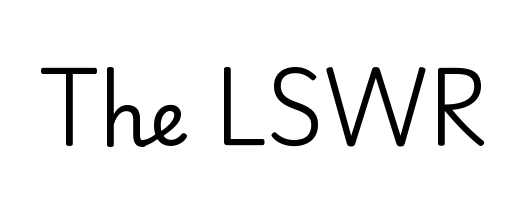
The image shows 77 px regular-weight sans-serif type, upright; set normal letter spacing, not underlined; low stroke contrast and a small x-height.
